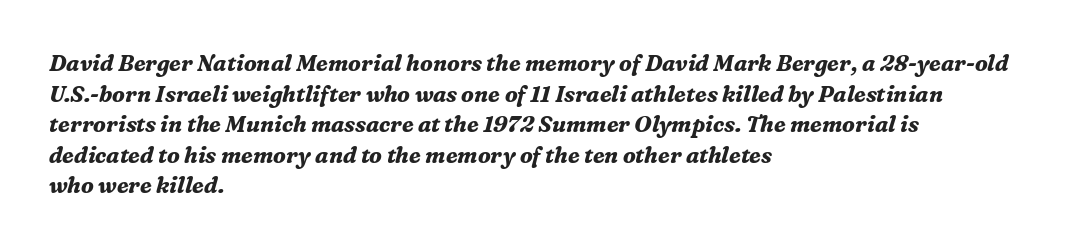
The image shows 22 px bold type, italic (leaning right); set left-aligned, normal line spacing (1.39x), normal letter spacing, not underlined.
